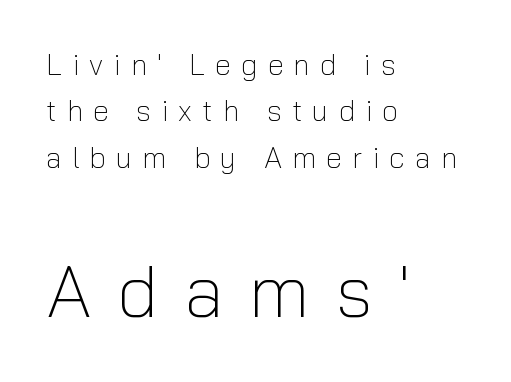
Look at the glyph heights: the lower group is clearly the bigger setting. Vertical strokes here are truly vertical. The type is letterspaced generously, with wide tracking. Rule under the text: the space is simply empty.
